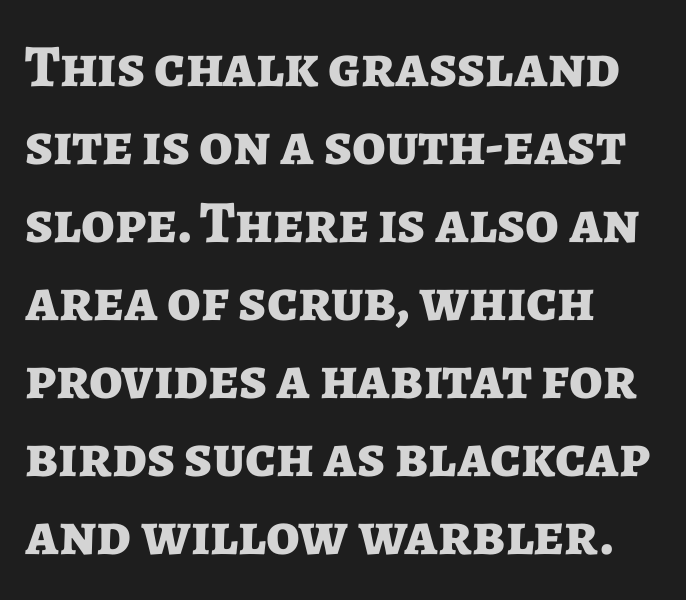
The type family on display is of the sans-serif kind. Rendered with straight, roman letterforms. The passage shown is emphatically bold. Caption: multi-line text, flush left, ragged right.
